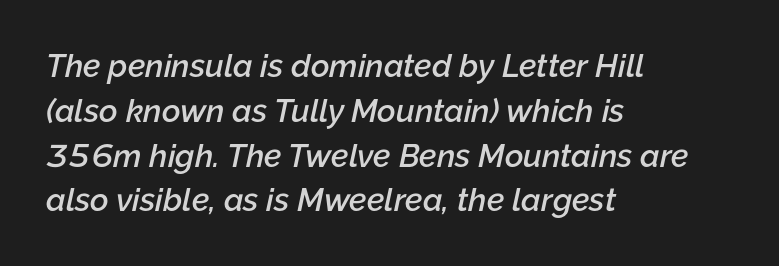
The image shows 32 px semibold type, italic (leaning right); set left-aligned, normal line spacing (1.4x), normal letter spacing, not underlined; low stroke contrast and a medium x-height.
